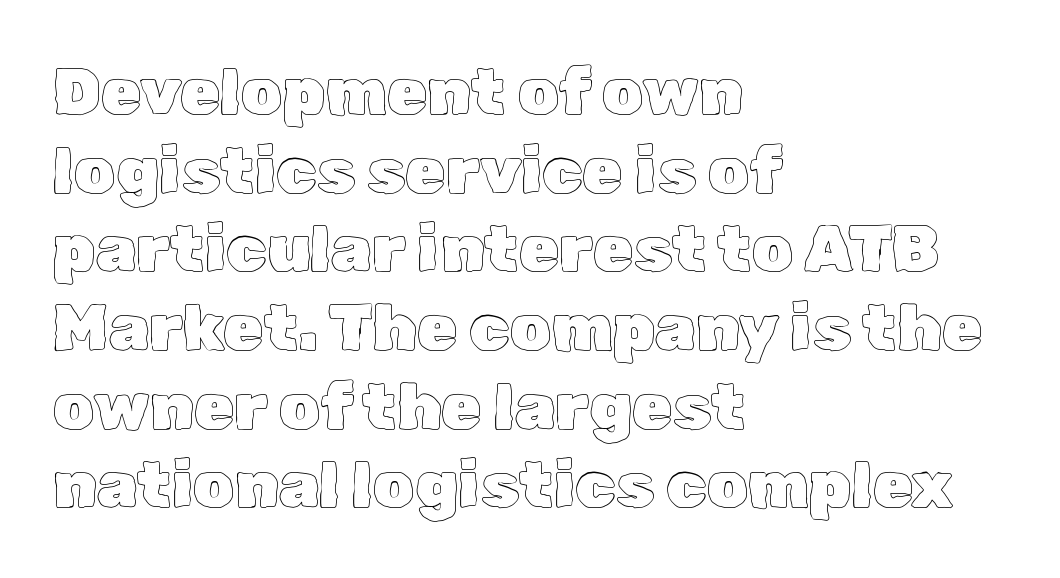
The image shows 65 px text type, upright; set left-aligned, line spacing 1.21x, normal letter spacing, not underlined; a medium x-height.
